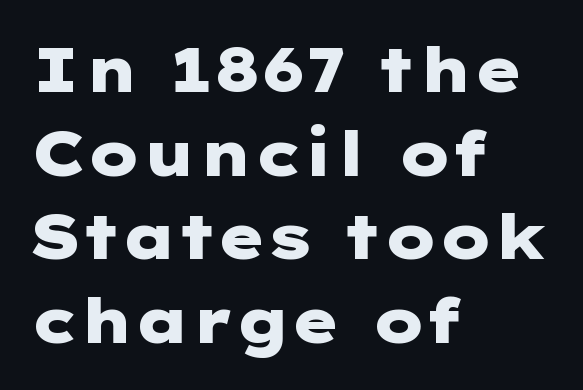
The image shows 62 px heavy, wide sans-serif type, upright; set left-aligned, normal line spacing (1.35x), normal letter spacing, not underlined; low stroke contrast and a medium x-height.
